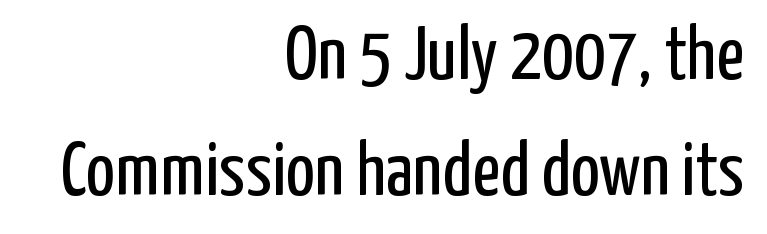
{"serif": "no", "italic": "no", "bold": "no", "weight": "regular", "width": "condensed", "stroke_contrast": "low", "x_height": "medium", "monospaced": "no", "underline": "no", "align": "right", "line_spacing": "normal", "line_spacing_ratio": 1.51, "letter_spacing": "normal", "letter_spacing_em": 0.0, "glyph_px": 77}
